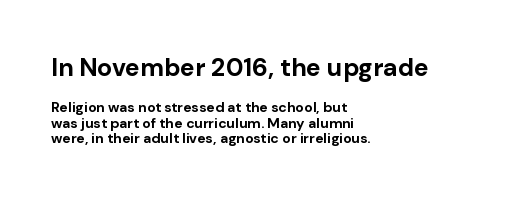
The image shows 25 px bold type, upright; set left-aligned, tight line spacing (1.1x), normal letter spacing, not underlined; the first (top) block is 1.79x larger.
